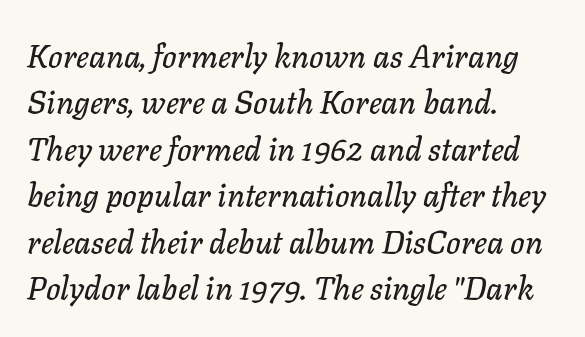
Only glyphs here, with clear space below each row. Do the characters align in a grid? No, the font is proportional. Style check: oblique. This sample is left-justified, so line endings fall wherever the words run out. A typesetter would call this leading conventional body-copy spacing. The letters sit at their default tracking, neither squeezed nor spread.
